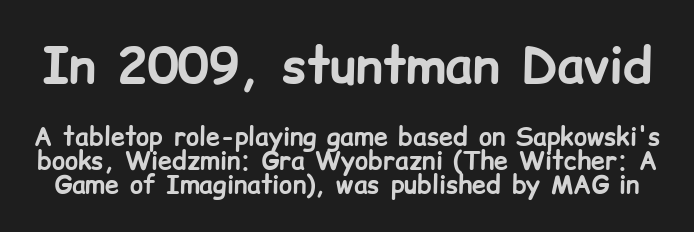
{"serif": "no", "italic": "no", "bold": "yes", "weight": "bold", "width": "normal", "stroke_contrast": "low", "x_height": "medium", "monospaced": "no", "underline": "no", "line_spacing": "tight", "line_spacing_ratio": 0.96, "letter_spacing": "normal", "letter_spacing_em": 0.0, "larger_block": "first", "size_ratio": 2.0, "glyph_px": 50}
